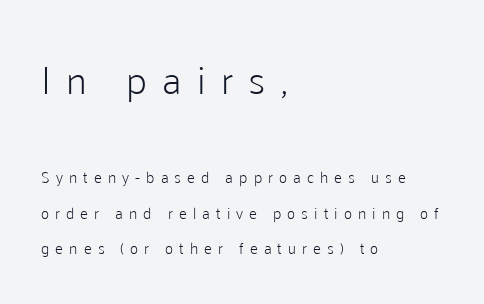
The composition opens big and finishes small. A clean baseline with only descenders dipping below it. These lines stack with their left ends in a neat column. The typography opts for an upright posture over an oblique one. A typesetter would call this proportional, since set widths differ per character.
